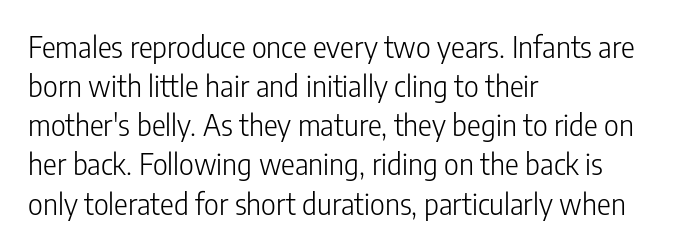
The image shows 29 px light, condensed sans-serif type, upright; set left-aligned, normal line spacing (1.35x), normal letter spacing, not underlined; low stroke contrast and a medium x-height.
